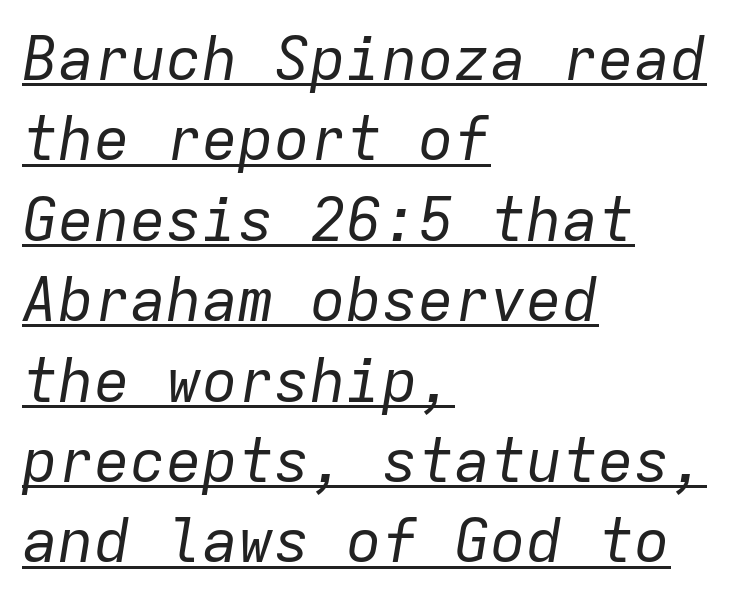
{"italic": "yes", "lean": "right", "slant_degrees": 9, "bold": "no", "weight": "regular", "width": "normal", "stroke_contrast": "low", "x_height": "medium", "monospaced": "yes", "underline": "yes", "align": "left", "line_spacing": "normal", "line_spacing_ratio": 1.34, "letter_spacing": "normal", "letter_spacing_em": 0.0, "glyph_px": 60}
